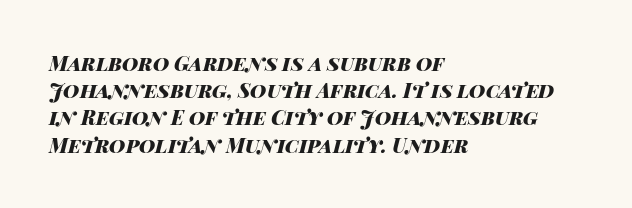
The image shows 20 px bold type, italic (leaning right); set left-aligned, normal line spacing (1.36x), normal letter spacing, not underlined.
